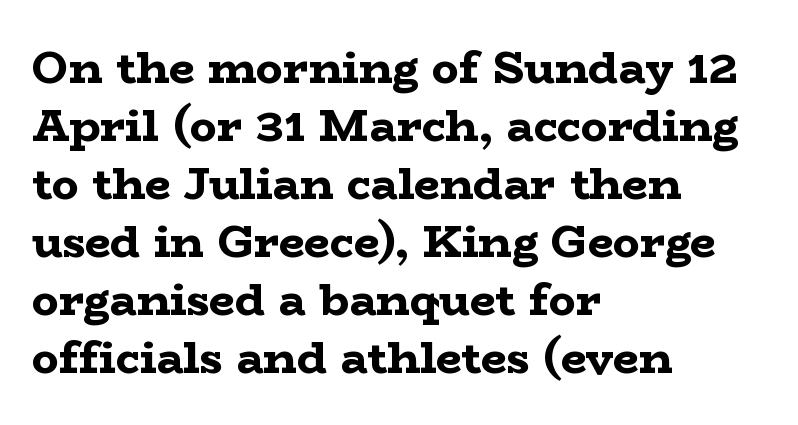
Q: Is the text bold? A: Yes.
Q: Is the text italic (slanted)? A: No, it is upright.
Q: Is the typeface a serif or a sans-serif typeface? A: Serif.
Q: Is the text underlined? A: No.
Q: How is the paragraph aligned? A: Left-aligned.
Q: Is the spacing between letters normal or unusually wide? A: Normal.
Q: Is the spacing between lines tight, normal or loose? A: Normal.
Q: Width (condensed, normal, or wide)? A: Wide.
Q: Stroke contrast? A: Low.
Q: x-height? A: Medium.
Q: Monospaced? A: No.
